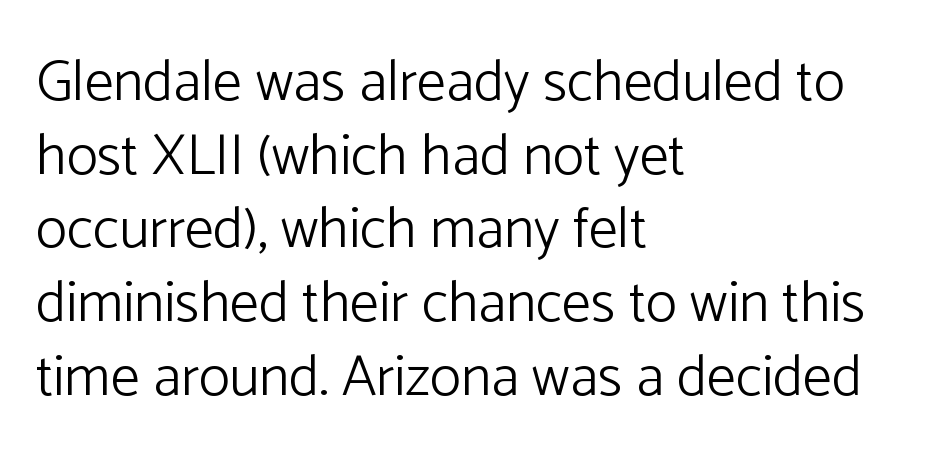
{"serif": "no", "italic": "no", "bold": "no", "weight": "light", "width": "normal", "stroke_contrast": "low", "x_height": "medium", "monospaced": "no", "underline": "no", "align": "left", "line_spacing": "normal", "line_spacing_ratio": 1.27, "letter_spacing": "normal", "letter_spacing_em": 0.0, "glyph_px": 58}
